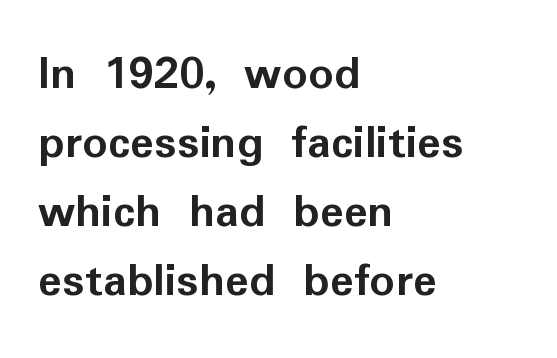
Q: Is the text bold? A: Yes.
Q: Is the text italic (slanted)? A: No, it is upright.
Q: Is the typeface a serif or a sans-serif typeface? A: Sans-serif.
Q: Is the text underlined? A: No.
Q: How is the paragraph aligned? A: Left-aligned.
Q: Is the spacing between letters normal or unusually wide? A: Normal.
Q: Is the spacing between lines tight, normal or loose? A: Normal.
Q: Width (condensed, normal, or wide)? A: Normal.
Q: Stroke contrast? A: Low.
Q: x-height? A: Medium.
Q: Monospaced? A: No.
